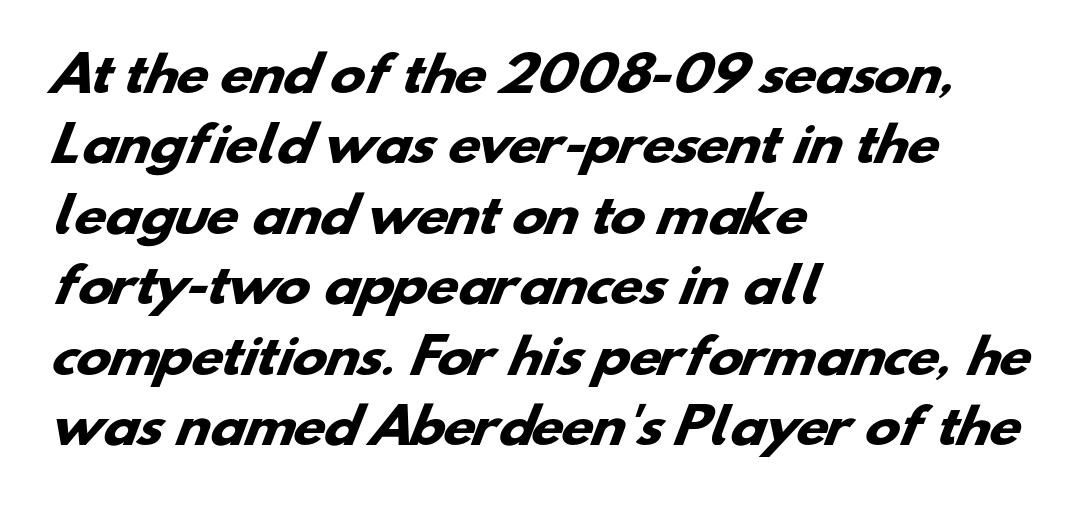
Varying glyph widths throughout — classic text-font behaviour. The sample has been set heavy, in full bold. Glyph-to-glyph distance matches everyday printed text. If you drew a ruler down the left edge, every line would touch it. Check under the words: just untouched page.
